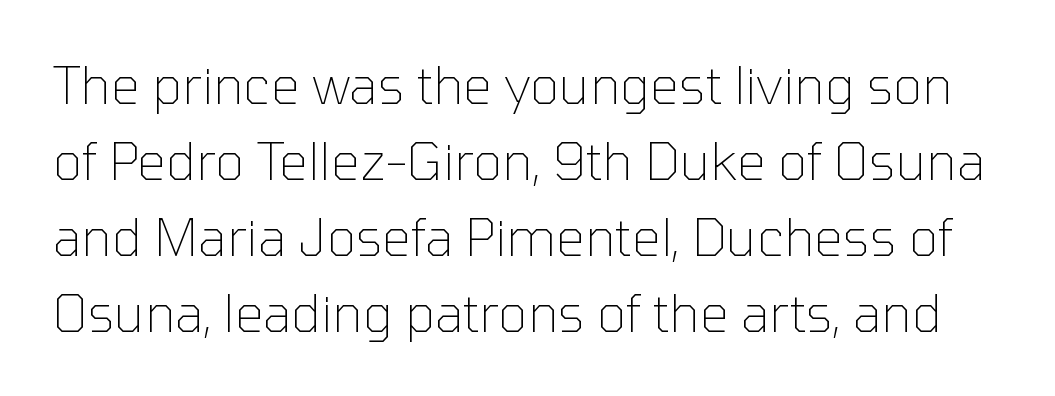
The image shows 51 px thin sans-serif type, upright; set normal line spacing (1.49x), normal letter spacing, not underlined; low stroke contrast and a medium x-height.
